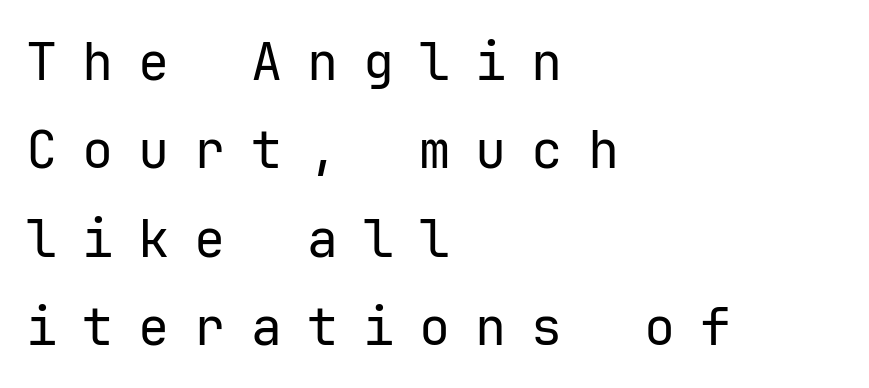
Letters rest on an invisible, unmarked baseline. It's the straight-up-and-down kind of type. The font family rendered here belongs to the sans-serif group. These lines stack with their left ends in a neat column.
